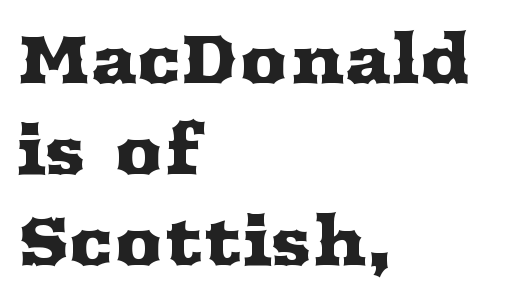
The image shows 68 px wide serif type, upright; set left-aligned, normal line spacing (1.34x), normal letter spacing, not underlined; medium stroke contrast and a medium x-height.
